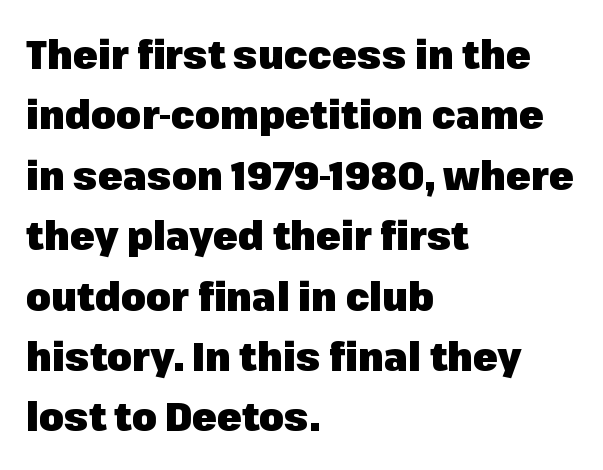
The image shows 40 px heavy sans-serif type, upright; set left-aligned, normal line spacing (1.51x), normal letter spacing, not underlined; low stroke contrast and a medium x-height.
